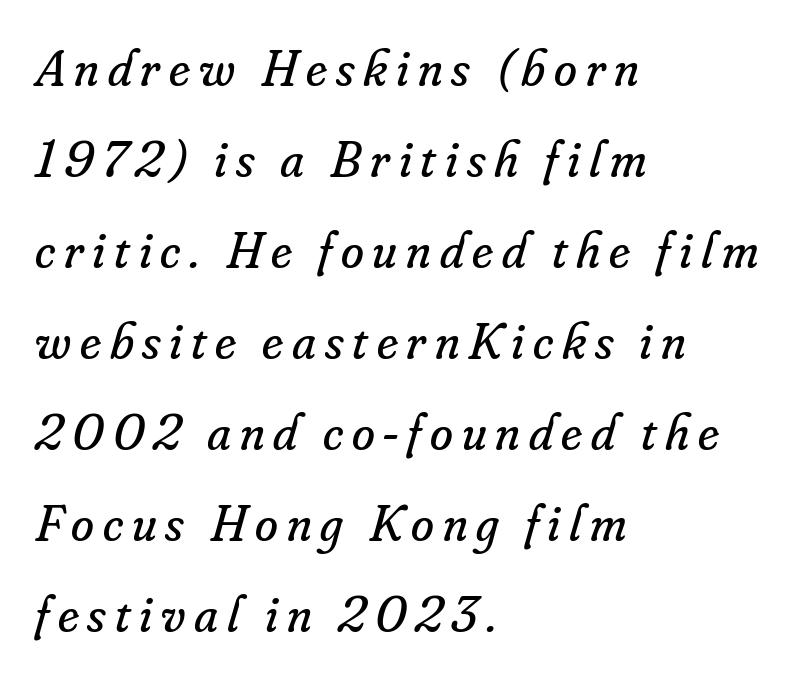
Q: Is the text bold? A: No.
Q: Is the text italic (slanted)? A: Yes, it leans right by about 16 degrees.
Q: Is the typeface a serif or a sans-serif typeface? A: Serif.
Q: Is the text underlined? A: No.
Q: How is the paragraph aligned? A: Left-aligned.
Q: Width (condensed, normal, or wide)? A: Normal.
Q: Stroke contrast? A: Low.
Q: x-height? A: Small.
Q: Monospaced? A: No.
